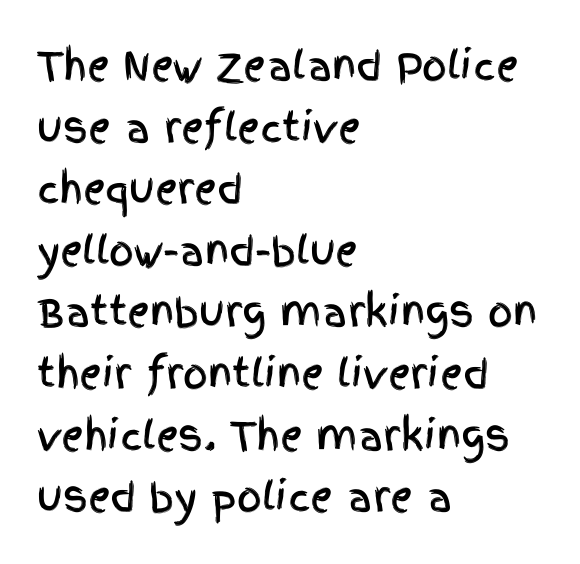
The line-height multiplier appears to be the usual default. Quick note: not italic, upright. What stands out about the letter spacing? Nothing — it is the standard amount. The passage shown is typeset with a sans-serif family.
